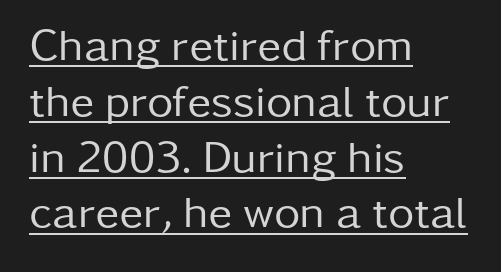
{"serif": "no", "italic": "no", "bold": "no", "weight": "regular", "width": "normal", "stroke_contrast": "low", "x_height": "medium", "monospaced": "no", "underline": "yes", "align": "left", "line_spacing_ratio": 1.24, "letter_spacing": "normal", "letter_spacing_em": 0.0, "glyph_px": 45}
